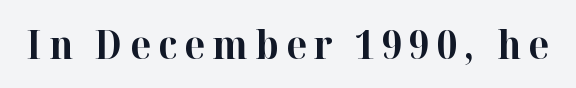
This is roman type, the default non-slanted kind. The baseline area is clear. The letters advance in unequal steps, a hallmark of proportional type. These words are printed bold, with thick strokes throughout. The font family rendered here belongs to the serif group.
